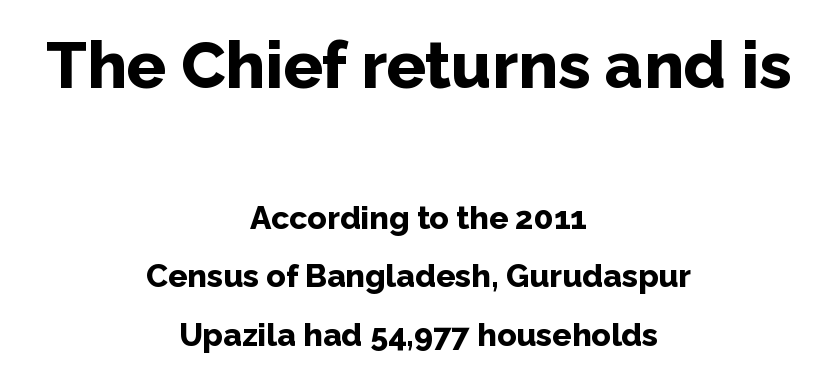
{"serif": "no", "italic": "no", "bold": "yes", "weight": "bold", "width": "normal", "stroke_contrast": "low", "x_height": "medium", "monospaced": "no", "underline": "no", "align": "center", "line_spacing_ratio": 1.84, "letter_spacing": "normal", "letter_spacing_em": 0.0, "larger_block": "first", "size_ratio": 2.03, "glyph_px": 65}
